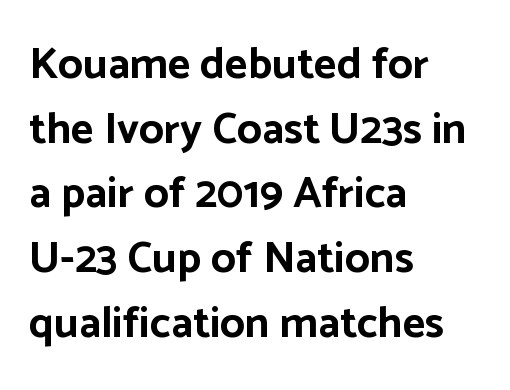
Q: Is the text bold? A: Yes.
Q: Is the text italic (slanted)? A: No, it is upright.
Q: Is the typeface a serif or a sans-serif typeface? A: Sans-serif.
Q: Is the text underlined? A: No.
Q: How is the paragraph aligned? A: Left-aligned.
Q: Is the spacing between letters normal or unusually wide? A: Normal.
Q: Is the spacing between lines tight, normal or loose? A: Normal.
Q: Width (condensed, normal, or wide)? A: Normal.
Q: Stroke contrast? A: Low.
Q: x-height? A: Medium.
Q: Monospaced? A: No.
